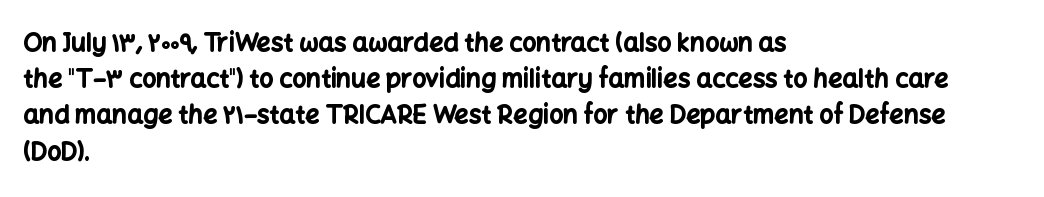
Typesetter's note: full bold, strokes at maximum text heaviness. Rendered with straight, roman letterforms. The line-height multiplier appears to be the usual default. Words appear dense and cohesive because spacing is normal. A student would call this left alignment; a typographer would say flush left, rag right. The baseline area is clear.
